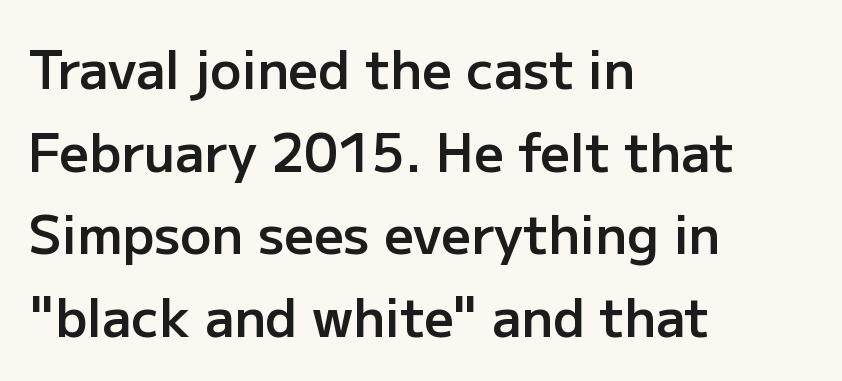
A classic flush-left, rag-right setting is used for this passage. Proportional: the letters do not fall into vertical columns. Clear beneath every line of the passage. Ordinary non-slanted type is in use. You can tell from the bare stems that sans-serif type was used.
